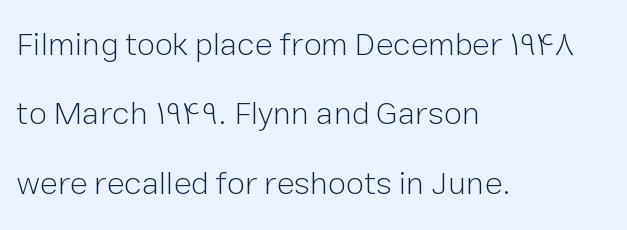
A light-to-regular cut is what we see here. A clean baseline with only descenders dipping below it. This sample trades compactness for vertical openness between lines. Here the glyphs are tracked normally, forming tight word shapes. The rendering uses natural spacing where letterforms have individual widths. Are there feet on the stems? There aren't — it's a sans.
